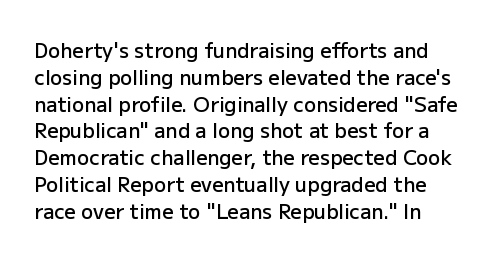
Q: Is the text bold? A: Semi-bold.
Q: Is the text italic (slanted)? A: No, it is upright.
Q: Is the text underlined? A: No.
Q: Is the spacing between letters normal or unusually wide? A: Normal.
Q: Is the spacing between lines tight, normal or loose? A: Normal.
